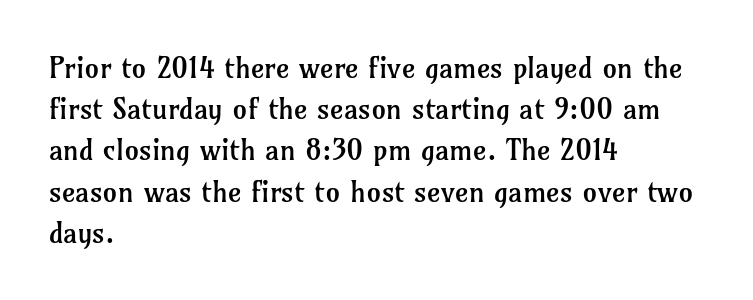
Clear beneath every line of the passage. The strokes carry an ordinary text weight at most. This is serif lettering, the kind often seen in printed books. Vertically, the passage feels balanced, rows spaced as you'd expect. The text block is weighted toward the left margin, trailing off unevenly rightward. Think of a printed novel: that variable character pitch is what you see here.
